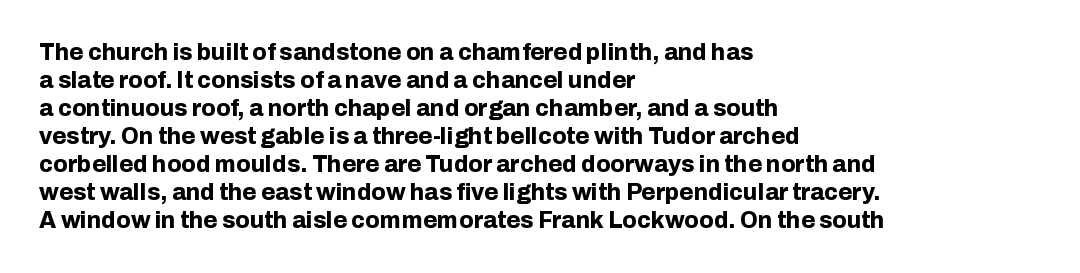
The image shows 23 px bold type, upright; set left-aligned, line spacing 1.22x, normal letter spacing, not underlined.
